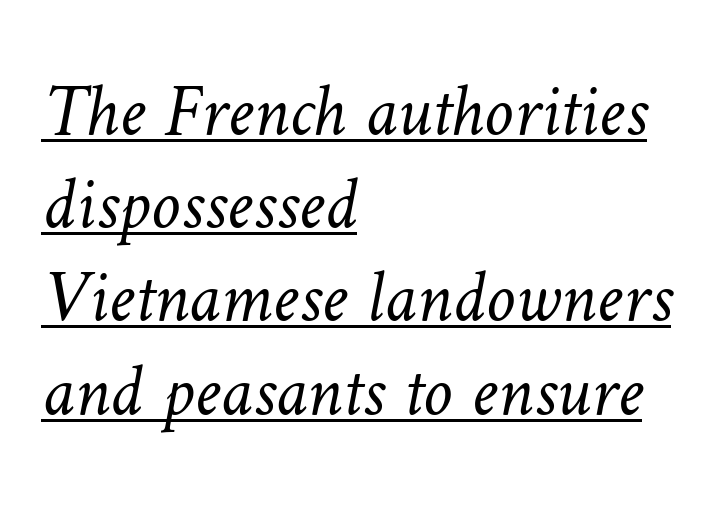
The letters advance in unequal steps, a hallmark of proportional type. Regarding leading, the lines here are spaced in the standard way. Is there an underline? Yes — a line sits under the letters. Reading down the block, your eye returns to a fixed left position each line. Characters follow at the spacing the type designer built in.
